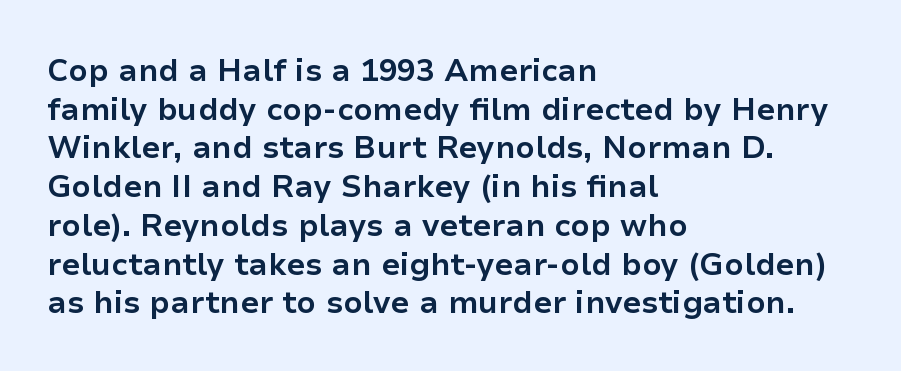
{"serif": "no", "italic": "no", "bold": "yes", "weight": "bold", "width": "normal", "stroke_contrast": "low", "x_height": "medium", "monospaced": "no", "underline": "no", "align": "left", "line_spacing": "normal", "line_spacing_ratio": 1.25, "letter_spacing": "normal", "letter_spacing_em": 0.0, "glyph_px": 31}
